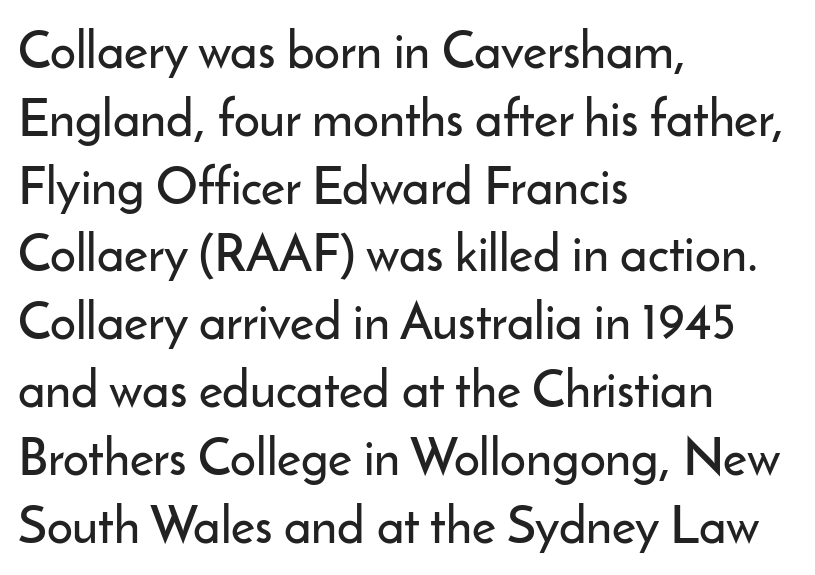
The image shows 51 px sans-serif type, upright; set left-aligned, normal line spacing (1.33x), normal letter spacing, not underlined; low stroke contrast and a small x-height.
